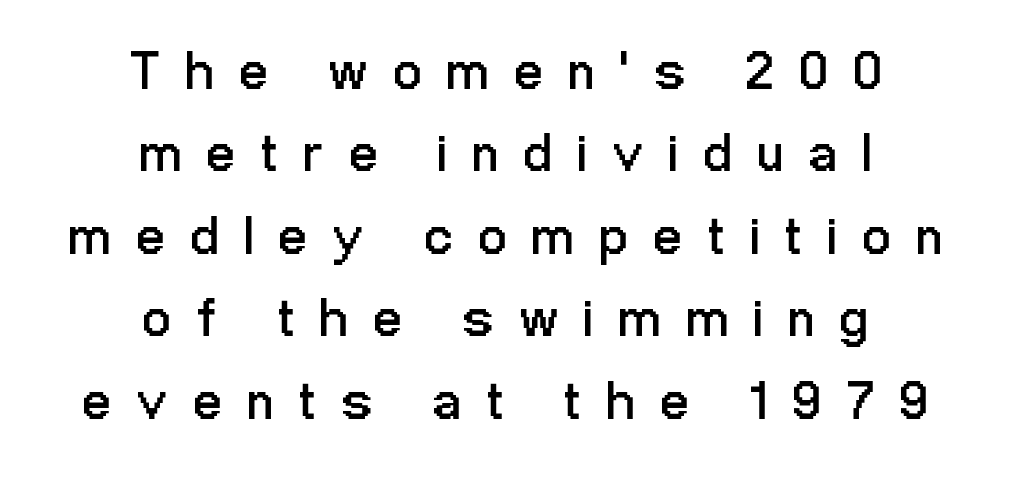
The tracking jumps out immediately: characters are airy and widely separated. Does the type have serifs? No, each stem ends abruptly. Words float on clear page, feet unadorned. Layout note: lines centered. Weight: regular or lighter.
